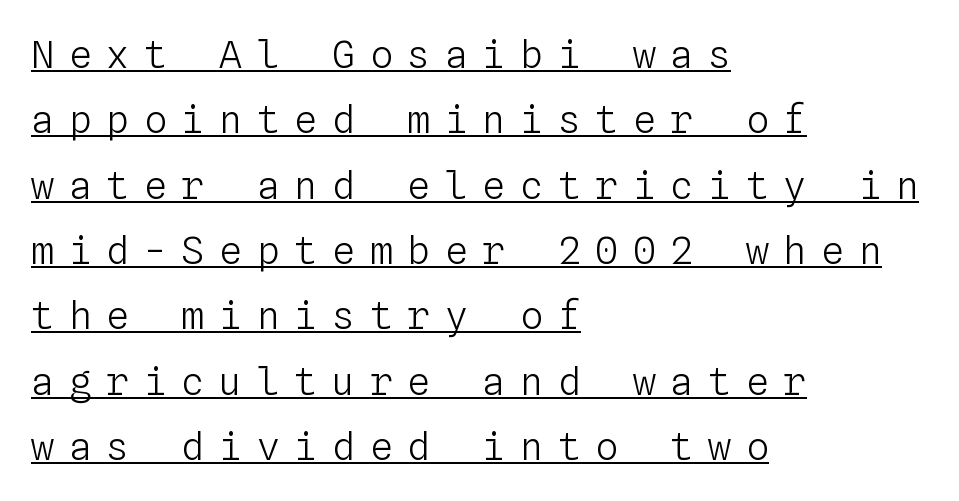
The rendered words wear a rule along their underside. Typeset ragged right — the left edge is the straight one. Is this a heavy cut? Hardly; it is regular or lighter. Honestly, the letter spacing is so wide it's the main thing you notice. Rendered with straight, roman letterforms.
